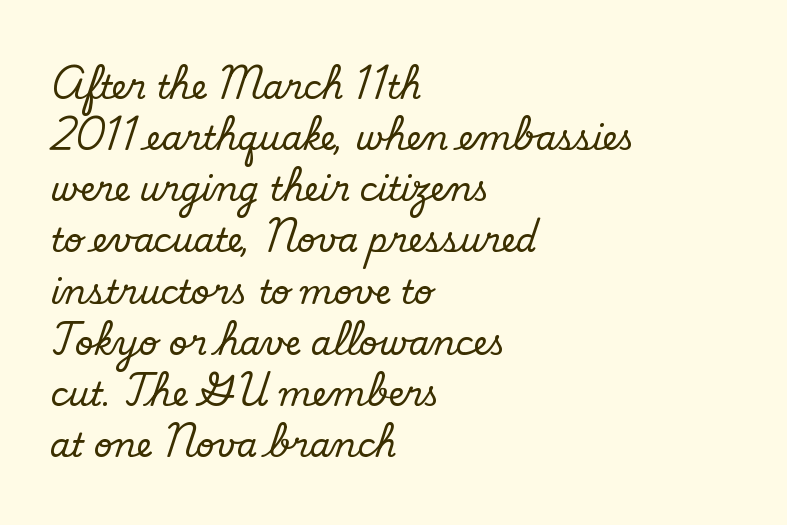
Q: Is the text bold? A: No.
Q: Is the typeface a serif or a sans-serif typeface? A: Sans-serif.
Q: Is the text underlined? A: No.
Q: How is the paragraph aligned? A: Left-aligned.
Q: Is the spacing between letters normal or unusually wide? A: Normal.
Q: Is the spacing between lines tight, normal or loose? A: Normal.
Q: Width (condensed, normal, or wide)? A: Normal.
Q: Stroke contrast? A: Low.
Q: x-height? A: Small.
Q: Monospaced? A: No.
